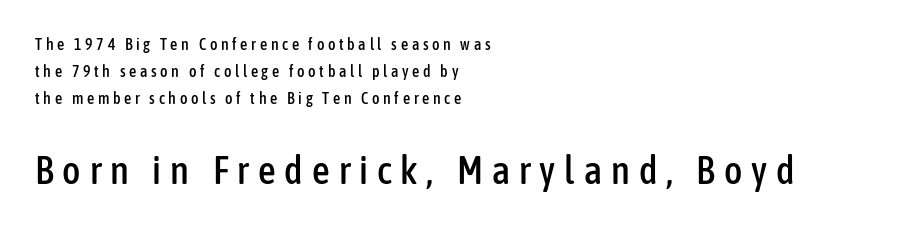
Q: Is the text italic (slanted)? A: No, it is upright.
Q: Is the typeface a serif or a sans-serif typeface? A: Sans-serif.
Q: Is the text underlined? A: No.
Q: How is the paragraph aligned? A: Left-aligned.
Q: Is the spacing between letters normal or unusually wide? A: Unusually wide.
Q: Is the spacing between lines tight, normal or loose? A: Normal.
Q: Which block of text is set in a larger size, the first (top) or the second (bottom)? A: The second (bottom) one.
Q: Width (condensed, normal, or wide)? A: Condensed.
Q: Stroke contrast? A: Low.
Q: x-height? A: Medium.
Q: Monospaced? A: No.
